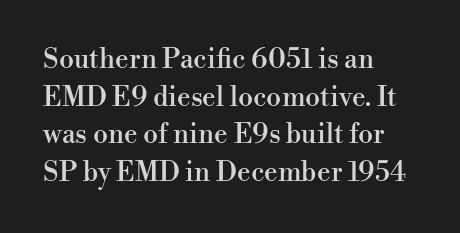
The image shows 27 px text type, upright; set left-aligned, normal line spacing (1.39x), normal letter spacing, not underlined.
